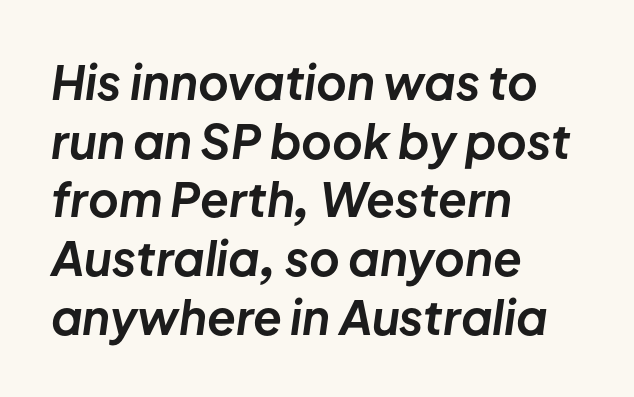
Caption: standard tracking, unaltered. Designer's note — italics engaged. How would I describe the line gaps? Plain and ordinary. Words float on clear page, feet unadorned.
